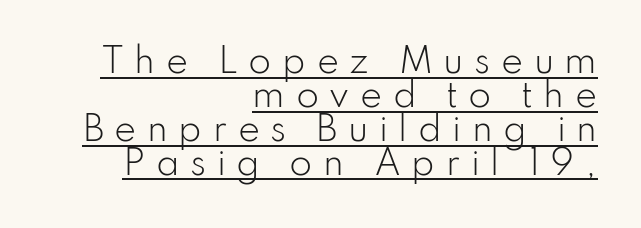
{"serif": "no", "italic": "no", "bold": "no", "weight": "light", "width": "normal", "stroke_contrast": "low", "x_height": "small", "monospaced": "no", "underline": "yes", "align": "right", "line_spacing": "tight", "line_spacing_ratio": 1.03, "letter_spacing": "wide", "letter_spacing_em": 0.32, "glyph_px": 33}
